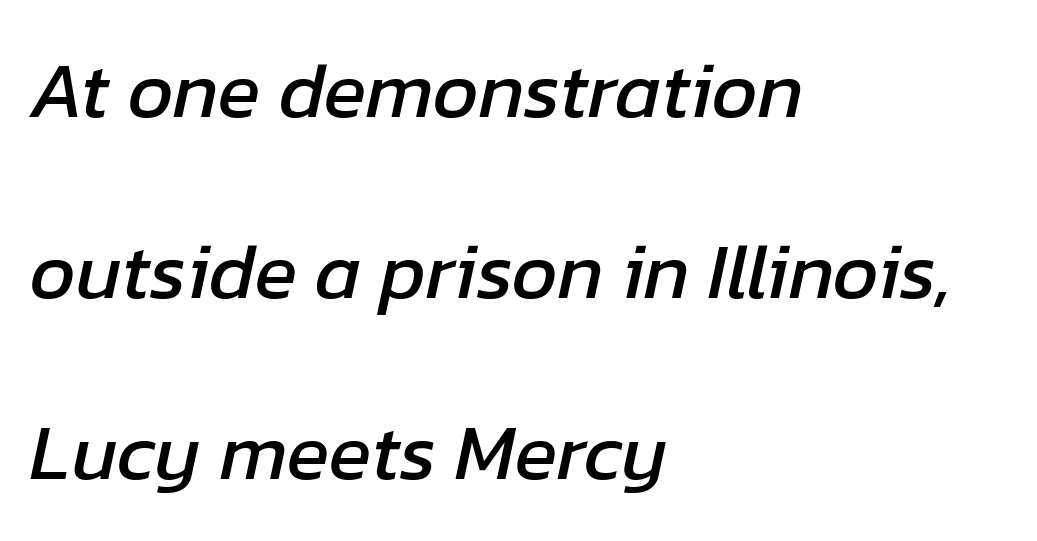
{"italic": "yes", "lean": "right", "slant_degrees": 12, "width": "normal", "stroke_contrast": "low", "x_height": "medium", "monospaced": "no", "underline": "no", "align": "left", "line_spacing": "loose", "line_spacing_ratio": 2.29, "letter_spacing": "normal", "letter_spacing_em": 0.0, "glyph_px": 79}
